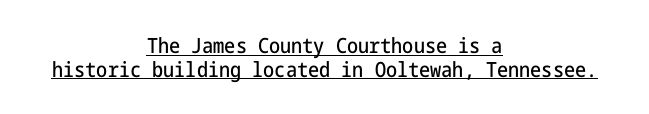
{"italic": "no", "underline": "yes", "align": "center", "line_spacing": "tight", "line_spacing_ratio": 1.13, "letter_spacing": "normal", "letter_spacing_em": 0.0, "glyph_px": 21}
